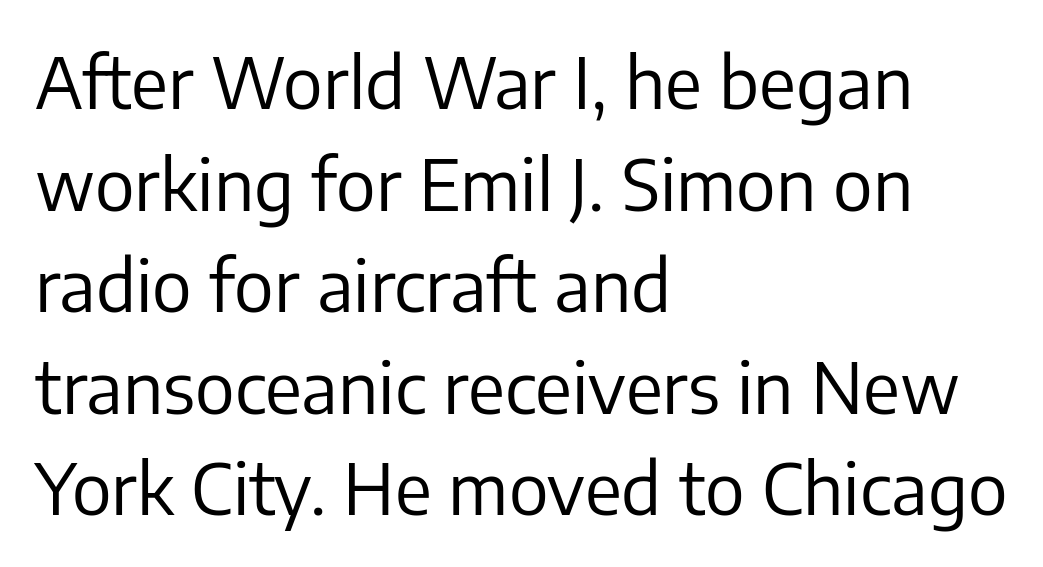
You could call the tracking neutral — neither tight nor loose. Classification — sans serif. Posture: straight, roman, zero tilt. All the whitespace from short lines collects on the right.
